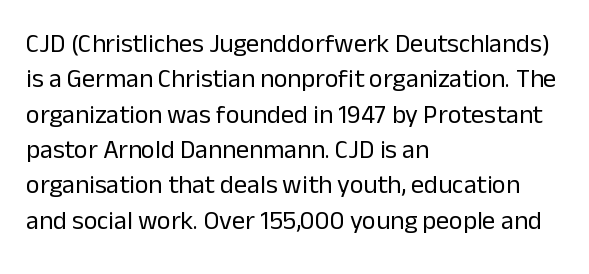
The image shows 26 px text type, upright; set left-aligned, normal line spacing (1.36x), normal letter spacing, not underlined.
